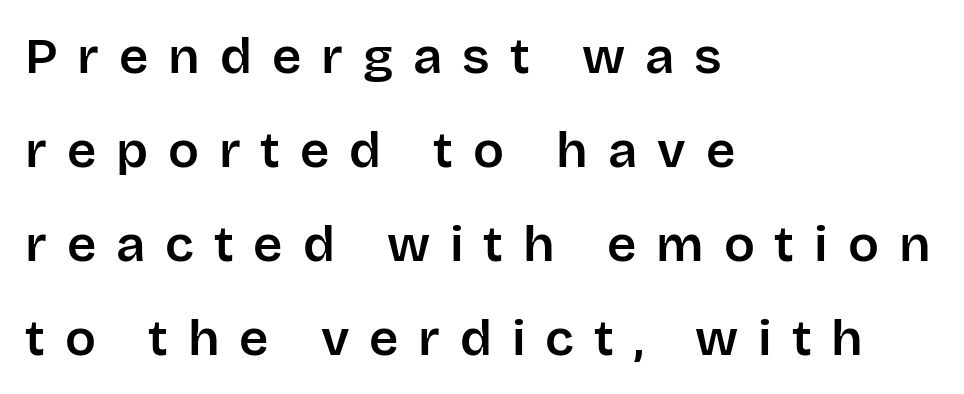
{"serif": "no", "italic": "no", "width": "normal", "stroke_contrast": "low", "x_height": "large", "monospaced": "no", "underline": "no", "align": "left", "line_spacing_ratio": 1.84, "letter_spacing": "wide", "letter_spacing_em": 0.39, "glyph_px": 51}
